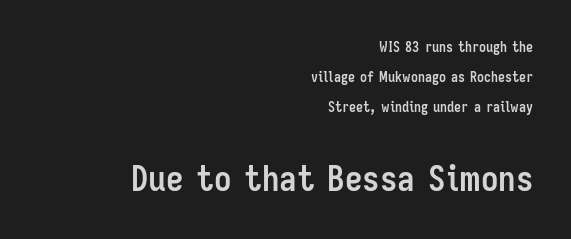
The gaps between neighbouring characters are ordinary and unremarkable. Type without underlining. Compared with typical paragraphs, the rows here are farther apart. The passage shown begins with its smaller block and ends with its larger one. These lines are rendered in a variable-pitch font. Posture: vertical.
